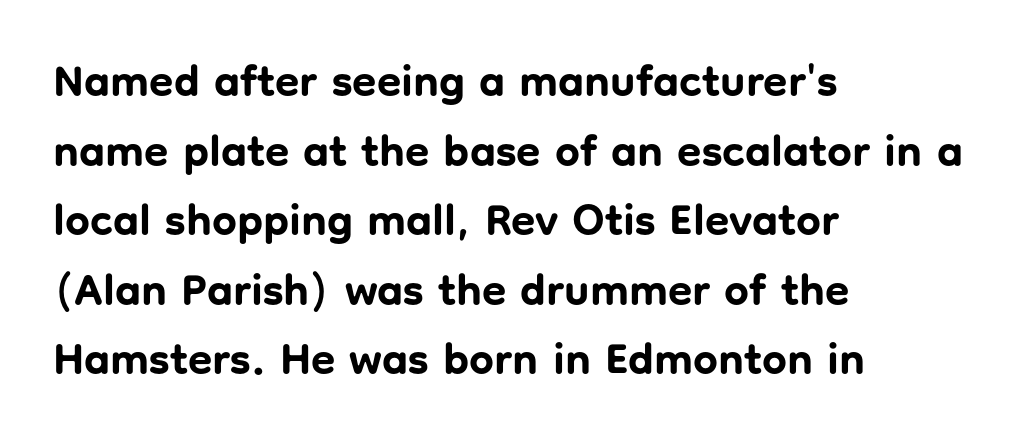
{"serif": "no", "italic": "no", "bold": "yes", "weight": "bold", "width": "normal", "stroke_contrast": "low", "x_height": "medium", "monospaced": "no", "underline": "no", "align": "left", "line_spacing": "normal", "line_spacing_ratio": 1.58, "letter_spacing": "normal", "letter_spacing_em": 0.0, "glyph_px": 44}
